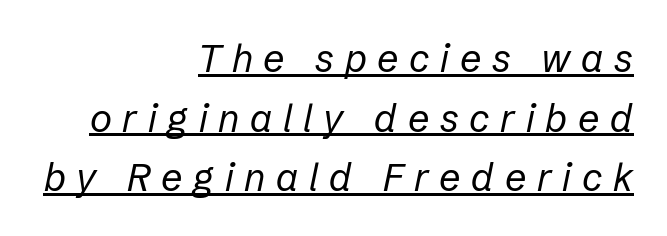
Between one letter and the next there's a generous, obvious gap. Normally led — the rows are evenly, conventionally spaced. Each line of the rendering has a horizontal stroke beneath the glyphs. The passage shown is not bold in any degree.
